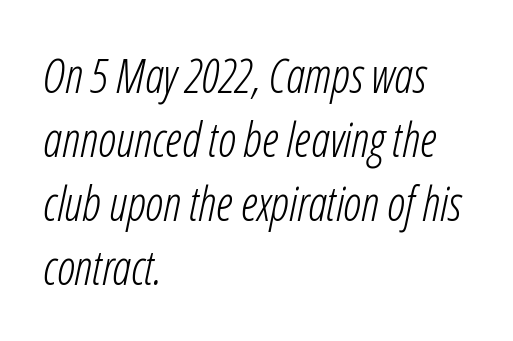
The image shows 47 px light, condensed type, italic (leaning right); set left-aligned, normal line spacing (1.36x), normal letter spacing, not underlined; low stroke contrast and a medium x-height.
